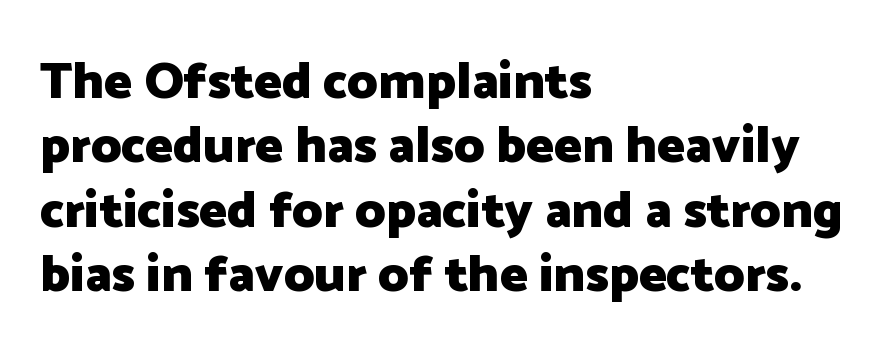
Heavy-handed strokes throughout: this text is bold. The rendering keeps characters at their native spacing. Stroke terminals: plain, sans-serif. Italic? Not at all — the glyphs are vertical. Descenders hang freely into open space.
